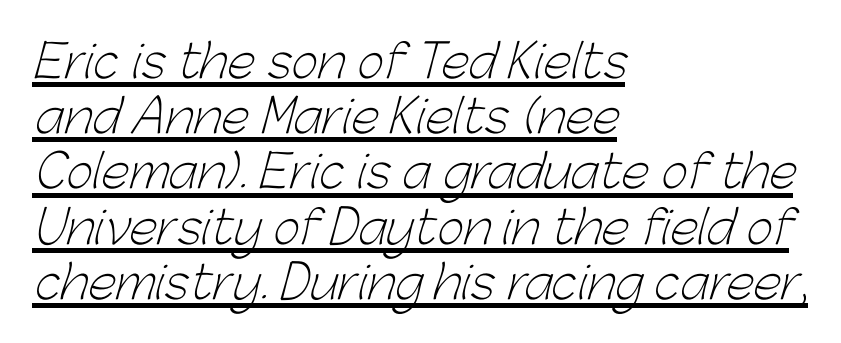
{"serif": "no", "bold": "no", "weight": "light", "width": "normal", "stroke_contrast": "low", "x_height": "medium", "monospaced": "no", "underline": "yes", "align": "left", "line_spacing_ratio": 1.2, "letter_spacing": "normal", "letter_spacing_em": 0.0, "glyph_px": 46}
